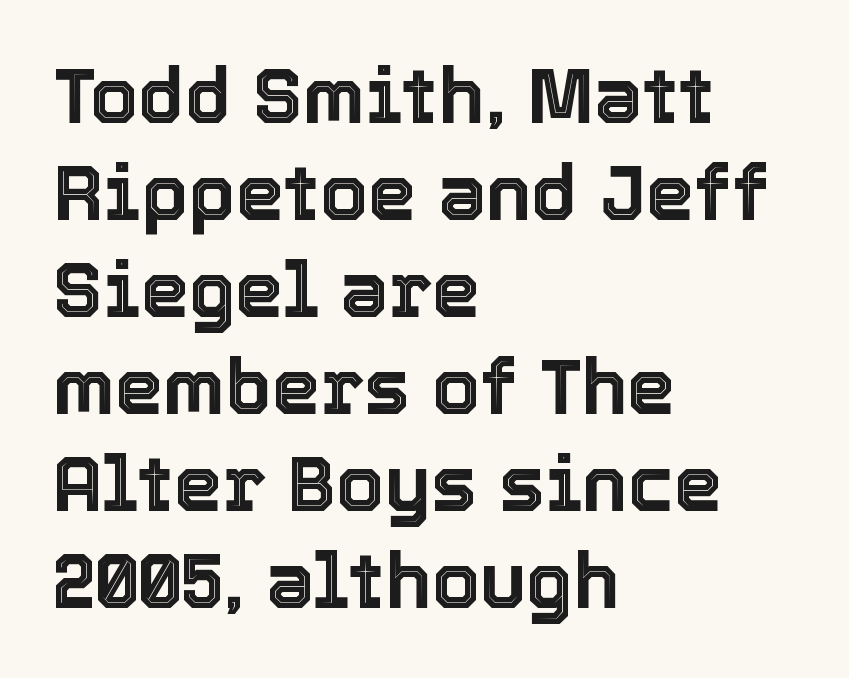
Q: Is the text italic (slanted)? A: No, it is upright.
Q: Is the text underlined? A: No.
Q: How is the paragraph aligned? A: Left-aligned.
Q: Is the spacing between letters normal or unusually wide? A: Normal.
Q: Is the spacing between lines tight, normal or loose? A: Normal.
Q: Width (condensed, normal, or wide)? A: Normal.
Q: x-height? A: Medium.
Q: Monospaced? A: No.
